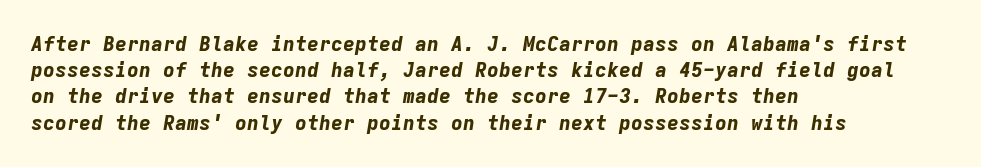
{"italic": "yes", "lean": "right", "slant_degrees": 9, "bold": "yes", "underline": "no", "align": "left", "line_spacing": "normal", "line_spacing_ratio": 1.31, "letter_spacing": "normal", "letter_spacing_em": 0.0, "glyph_px": 20}
